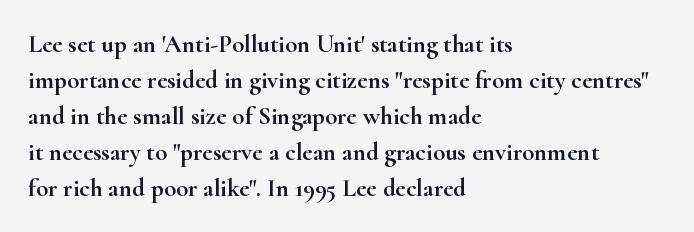
Vertically, the passage feels balanced, rows spaced as you'd expect. Every character sits straight up, as roman type does. A typesetter would call this zero additional tracking. Each line starts at the same left margin while the right side varies. Descenders are the only things crossing below the line.
